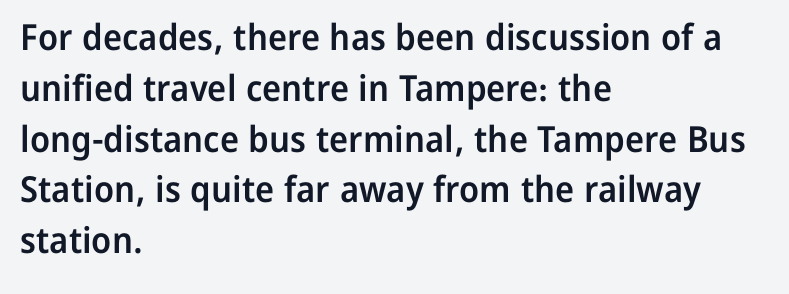
Q: Is the text bold? A: Semi-bold.
Q: Is the text italic (slanted)? A: No, it is upright.
Q: Is the typeface a serif or a sans-serif typeface? A: Sans-serif.
Q: Is the text underlined? A: No.
Q: How is the paragraph aligned? A: Left-aligned.
Q: Is the spacing between letters normal or unusually wide? A: Normal.
Q: Is the spacing between lines tight, normal or loose? A: Normal.
Q: Width (condensed, normal, or wide)? A: Normal.
Q: Stroke contrast? A: Low.
Q: x-height? A: Medium.
Q: Monospaced? A: No.
